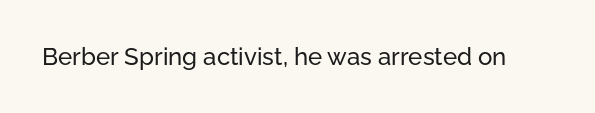
{"italic": "no", "underline": "no", "letter_spacing": "normal", "letter_spacing_em": 0.0, "glyph_px": 24}
